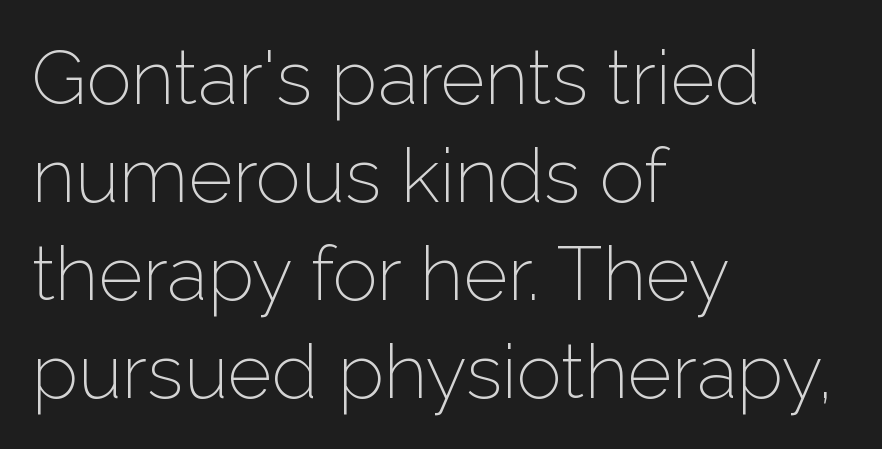
The image shows 76 px light sans-serif type, upright; set left-aligned, normal line spacing (1.29x), normal letter spacing, not underlined; low stroke contrast and a medium x-height.
